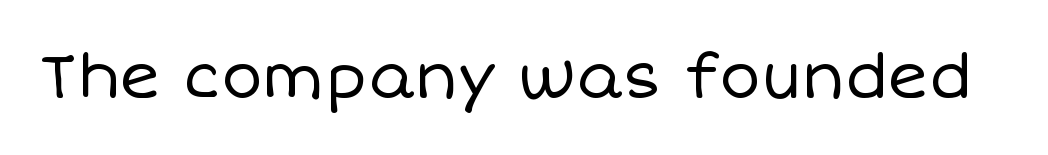
{"italic": "no", "bold": "no", "weight": "regular", "width": "normal", "stroke_contrast": "low", "x_height": "large", "monospaced": "no", "underline": "no", "letter_spacing": "normal", "letter_spacing_em": 0.0, "glyph_px": 62}
